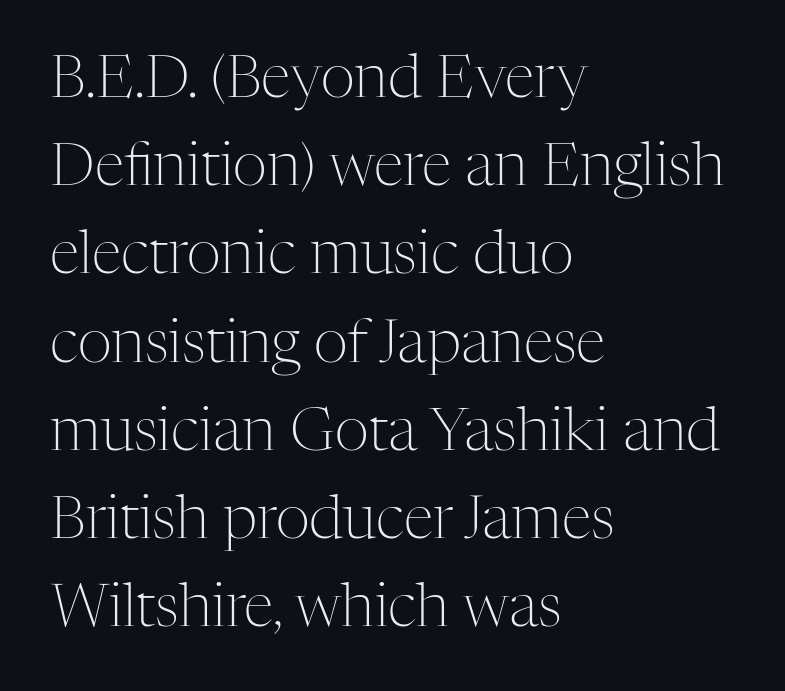
A quiet, ordinary-to-light weight characterises the typeface. The compositor pushed each line to the left boundary. The face used here is rendered with its standard letterfit. The letters carry serifs — small finishing strokes at the ends of their stems. When letters stand straight like this, we call the style roman or upright.
